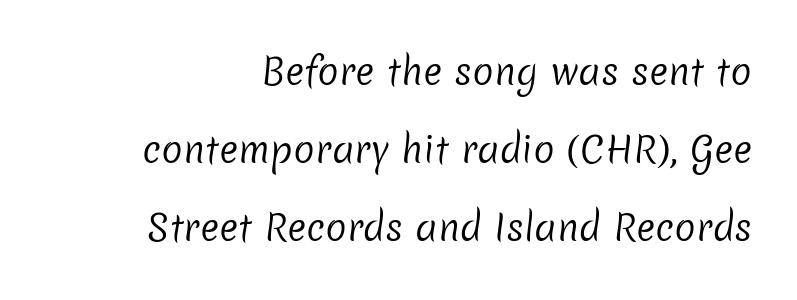
Q: Is the text bold? A: No.
Q: Is the typeface a serif or a sans-serif typeface? A: Sans-serif.
Q: Is the text underlined? A: No.
Q: Is the spacing between letters normal or unusually wide? A: Normal.
Q: Is the spacing between lines tight, normal or loose? A: Loose.
Q: Width (condensed, normal, or wide)? A: Normal.
Q: Stroke contrast? A: Low.
Q: x-height? A: Medium.
Q: Monospaced? A: No.
